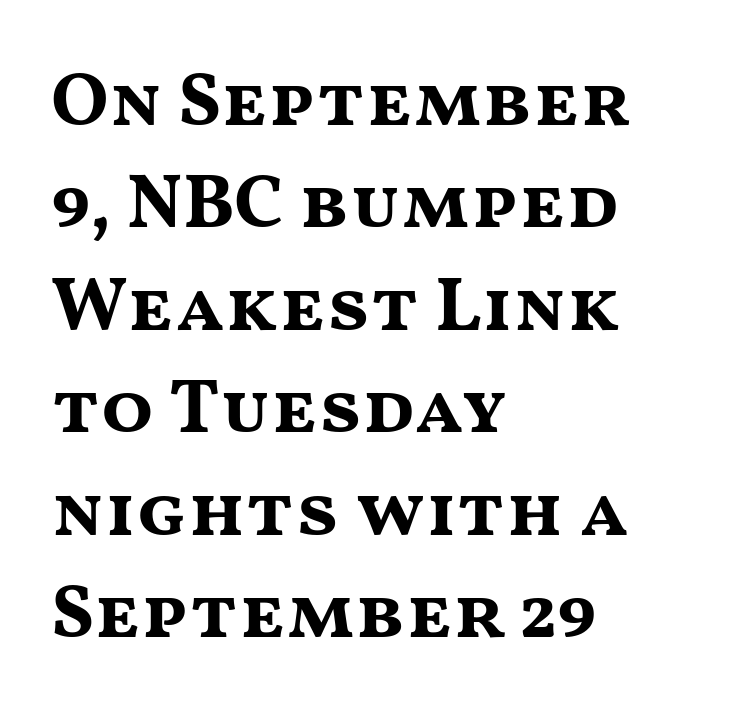
Honestly, the letter spacing is just normal — you wouldn't notice it. This is roman type, the default non-slanted kind. Emphasis by weight is at full strength: bold. Regarding serifs, this sample does without them.
